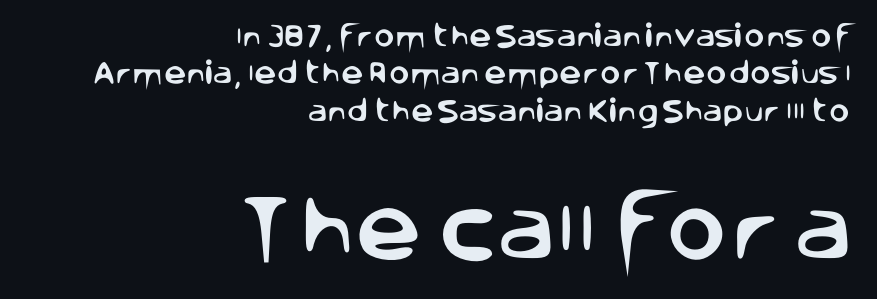
The following chunk of copy outweighs the initial chunk in type size. The rows are spaced the way most documents space them. Glyph-to-glyph distance matches everyday printed text. No word sits above an underline. No feet cap the strokes, marking this as sans-serif type.
